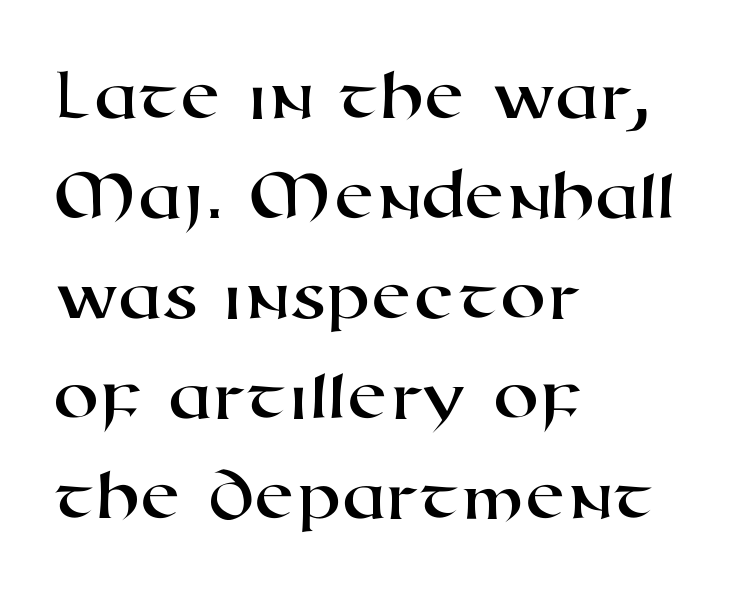
Q: Is the typeface a serif or a sans-serif typeface? A: Sans-serif.
Q: Is the text underlined? A: No.
Q: How is the paragraph aligned? A: Left-aligned.
Q: Is the spacing between letters normal or unusually wide? A: Normal.
Q: Is the spacing between lines tight, normal or loose? A: Normal.
Q: Width (condensed, normal, or wide)? A: Wide.
Q: Stroke contrast? A: High.
Q: x-height? A: Medium.
Q: Monospaced? A: No.
